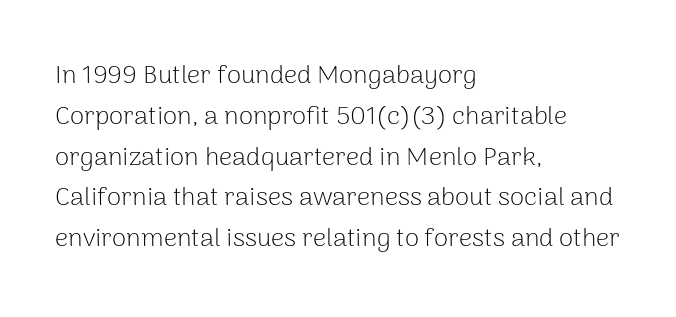
The gap between lines stays unmarked. No extra tracking has been applied to these lines. Does the leading feel generous? No, just average. Short and long lines alike share a common starting point at left.
